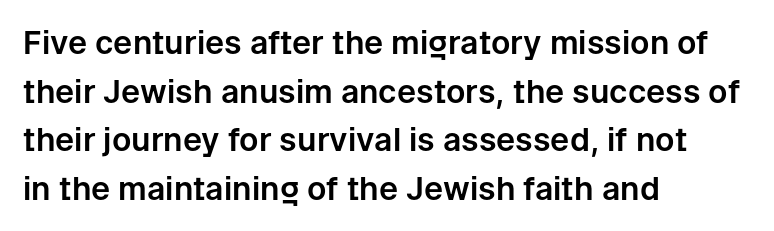
Caption: multi-line text, flush left, ragged right. The gaps between neighbouring characters are ordinary and unremarkable. Unmarked baselines from the first word to the last. The font family rendered here belongs to the sans-serif group.
